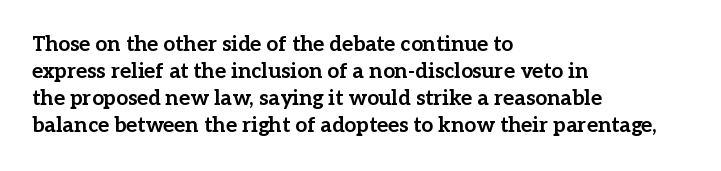
The image shows 21 px bold type, upright; set left-aligned, normal line spacing (1.28x), normal letter spacing, not underlined.
